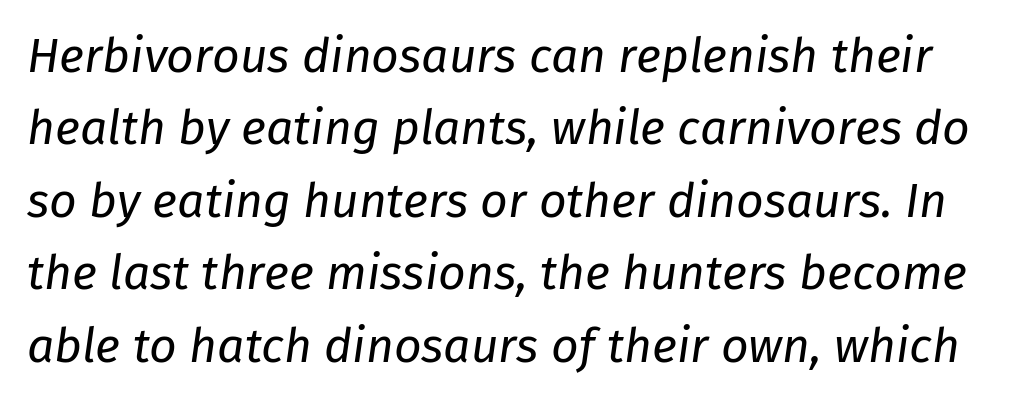
Rows of type keep a routine distance in the vertical direction. Would a proofreader flag this as italicized? Yes. Weight: not bold — regular or lighter. Bare-footed words on every line. Letter spacing: default. These lines are rendered in a variable-pitch font.
